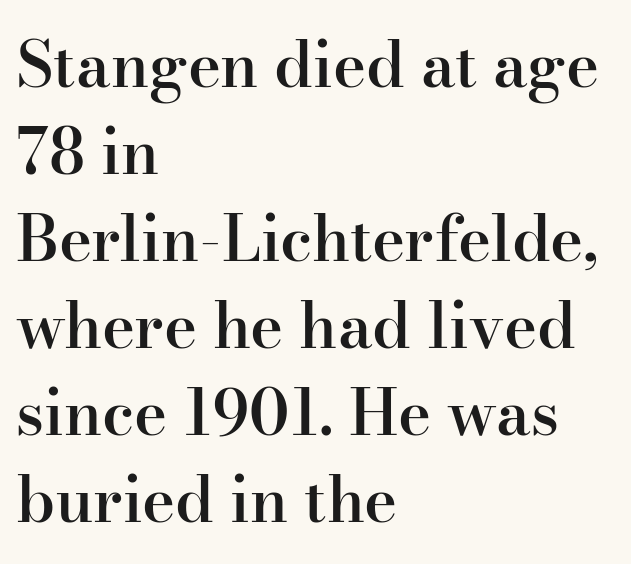
{"serif": "yes", "italic": "no", "bold": "semi", "weight": "semibold", "width": "normal", "stroke_contrast": "high", "x_height": "small", "monospaced": "no", "underline": "no", "align": "left", "line_spacing": "normal", "line_spacing_ratio": 1.38, "letter_spacing": "normal", "letter_spacing_em": 0.0, "glyph_px": 63}
